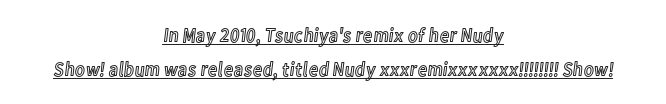
Q: Is the text italic (slanted)? A: Yes.
Q: Is the text underlined? A: Yes.
Q: How is the paragraph aligned? A: Centered.
Q: Is the spacing between letters normal or unusually wide? A: Normal.
Q: Is the spacing between lines tight, normal or loose? A: Normal.
